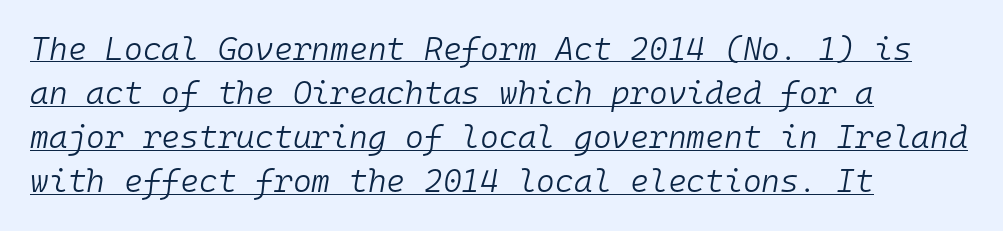
The image shows 32 px light type, italic (leaning right), monospaced; set left-aligned, normal line spacing (1.38x), normal letter spacing, underlined; low stroke contrast and a medium x-height.
